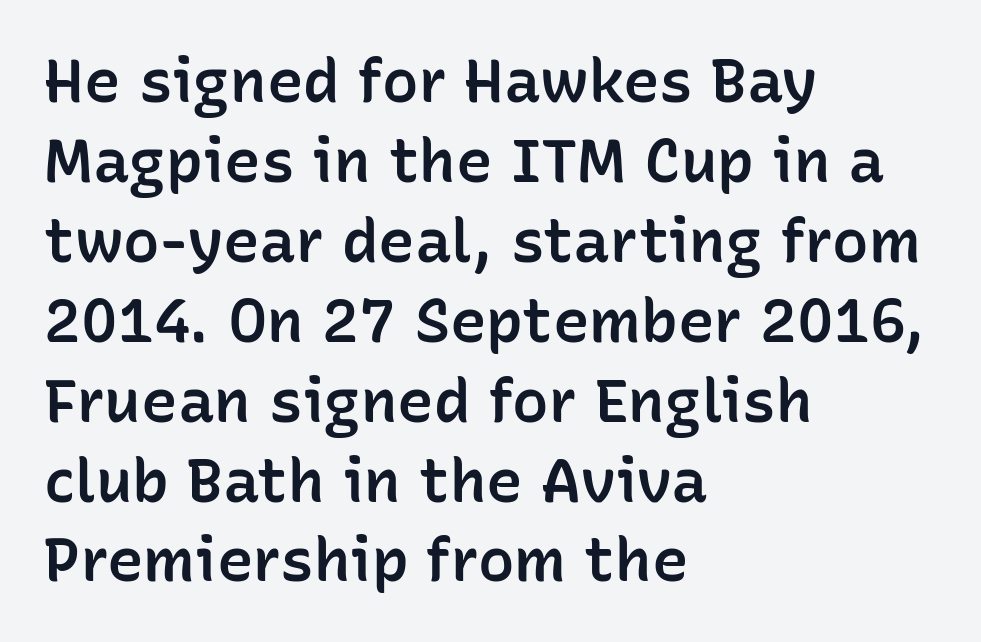
The image shows 61 px semibold sans-serif type, upright; set left-aligned, normal line spacing (1.31x), normal letter spacing, not underlined; low stroke contrast and a medium x-height.
